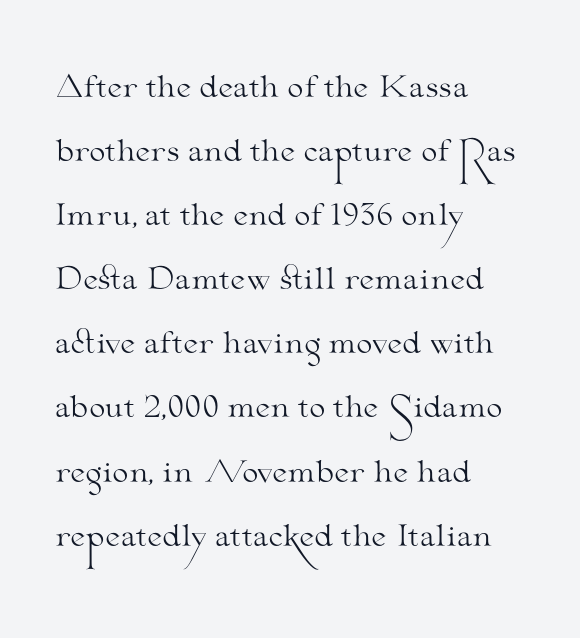
The image shows 29 px light, wide serif type, upright; set left-aligned, loose line spacing (2.21x), normal letter spacing, not underlined; medium stroke contrast and a small x-height.
